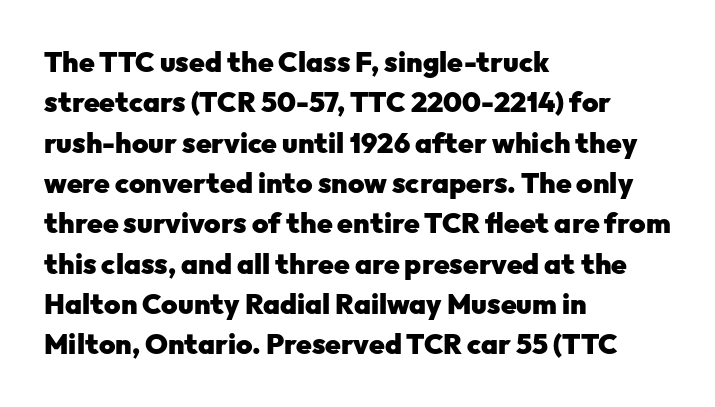
{"serif": "no", "italic": "no", "bold": "yes", "weight": "heavy", "width": "normal", "stroke_contrast": "low", "x_height": "medium", "monospaced": "no", "underline": "no", "align": "left", "line_spacing": "normal", "line_spacing_ratio": 1.44, "letter_spacing": "normal", "letter_spacing_em": 0.0, "glyph_px": 28}
